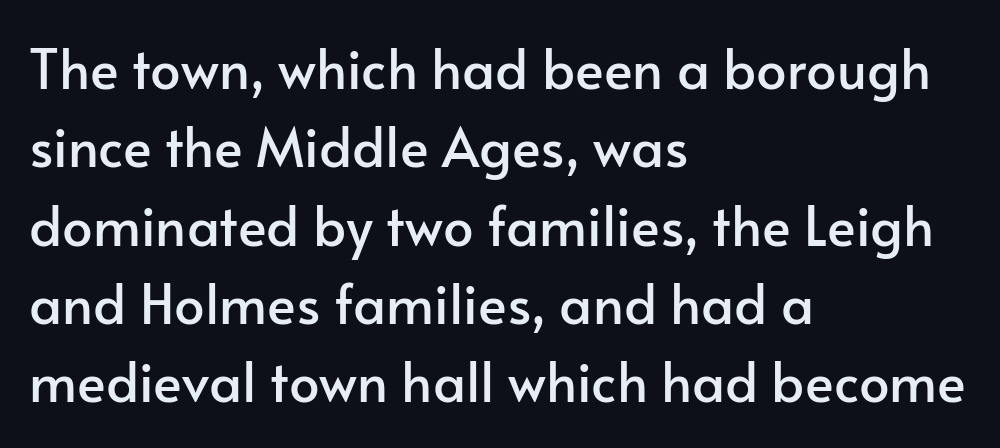
These lines were composed using upright roman letters. The glyphs in this specimen are sans serif. You could call the tracking neutral — neither tight nor loose. The rendering anchors every line to the left-hand side.
